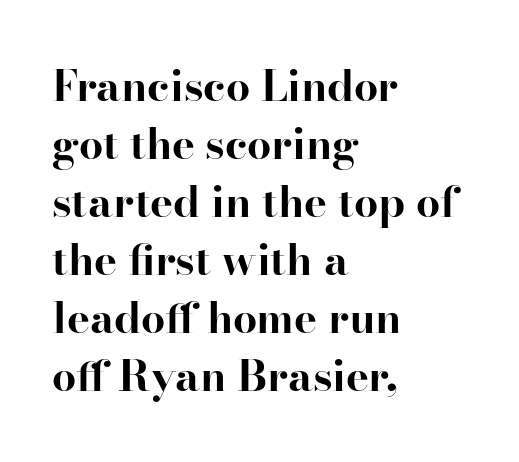
The image shows 43 px bold serif type, upright; set left-aligned, normal line spacing (1.35x), normal letter spacing, not underlined; high stroke contrast and a small x-height.
